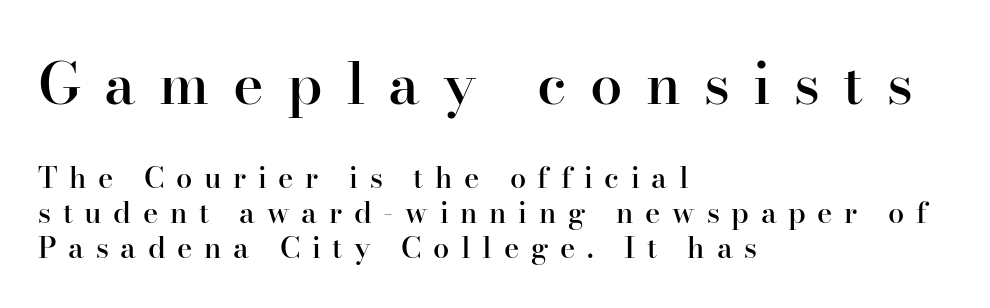
This is the regular roman posture of the typeface. Teacher's note: observe the even left margin — that is flush-left alignment. Think of a printed novel: that variable character pitch is what you see here. The initial chunk of copy outweighs the following chunk in type size. You could only call the tracking loose — the letters float apart.
